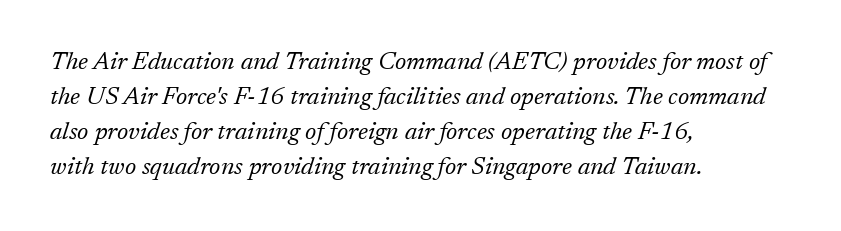
{"italic": "yes", "lean": "right", "slant_degrees": 17, "bold": "no", "underline": "no", "align": "left", "line_spacing": "normal", "line_spacing_ratio": 1.4, "letter_spacing": "normal", "letter_spacing_em": 0.0, "glyph_px": 25}
